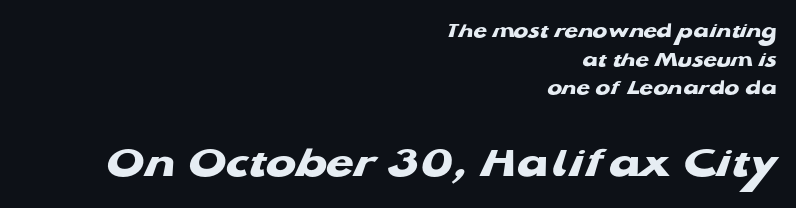
Q: Is the text bold? A: Yes.
Q: Is the typeface a serif or a sans-serif typeface? A: Sans-serif.
Q: Is the text underlined? A: No.
Q: How is the paragraph aligned? A: Right-aligned.
Q: Is the spacing between letters normal or unusually wide? A: Normal.
Q: Is the spacing between lines tight, normal or loose? A: Normal.
Q: Which block of text is set in a larger size, the first (top) or the second (bottom)? A: The second (bottom) one.
Q: Width (condensed, normal, or wide)? A: Wide.
Q: Stroke contrast? A: Low.
Q: x-height? A: Medium.
Q: Monospaced? A: No.
